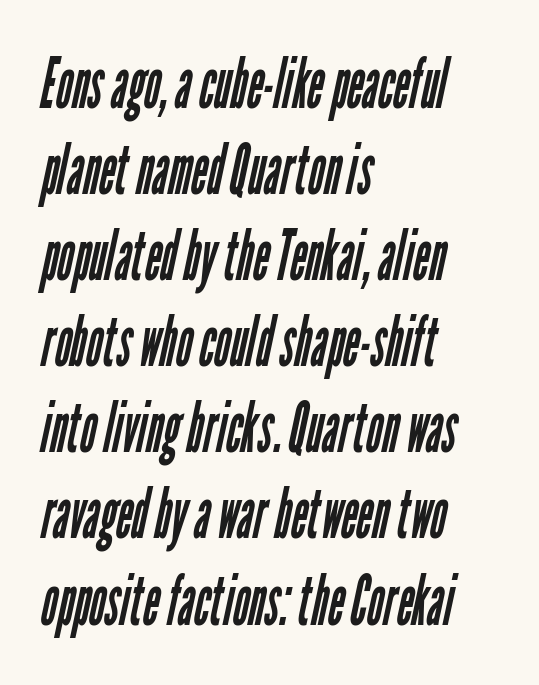
{"serif": "no", "bold": "no", "weight": "regular", "width": "condensed", "stroke_contrast": "low", "x_height": "medium", "monospaced": "no", "underline": "no", "align": "left", "line_spacing_ratio": 1.23, "letter_spacing": "normal", "letter_spacing_em": 0.0, "glyph_px": 70}
